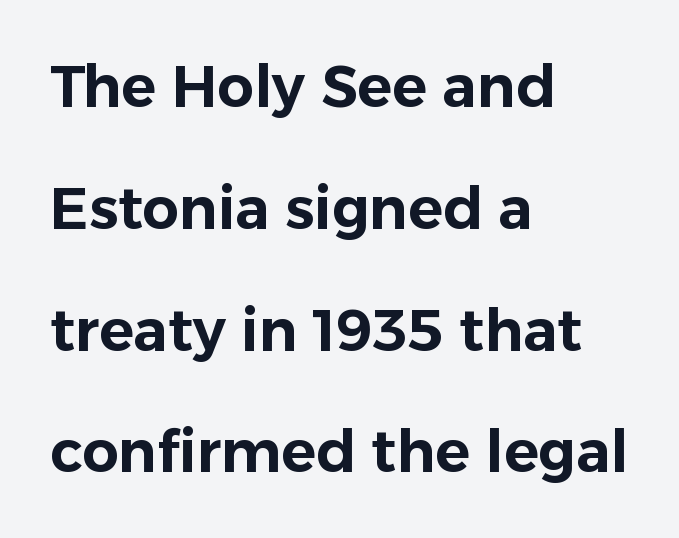
The image shows 58 px sans-serif type, upright; set left-aligned, loose line spacing (2.1x), normal letter spacing, not underlined; low stroke contrast and a medium x-height.
